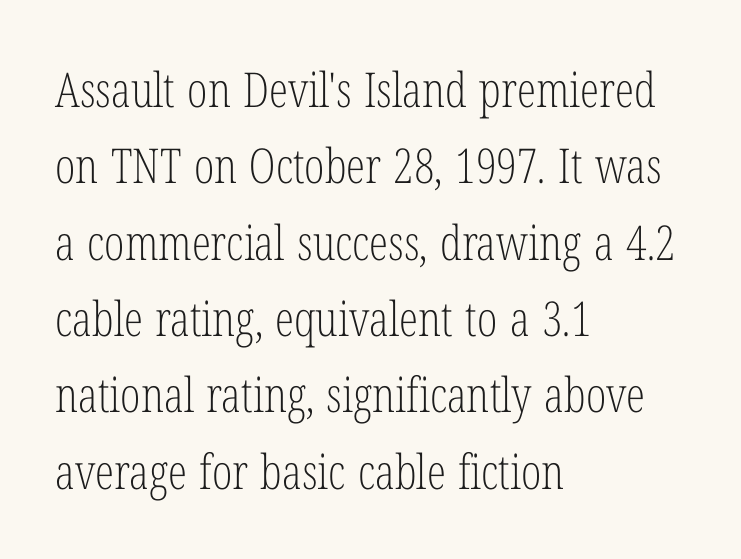
The image shows 48 px light, condensed serif type, upright; set left-aligned, normal line spacing (1.59x), normal letter spacing, not underlined; low stroke contrast and a medium x-height.
